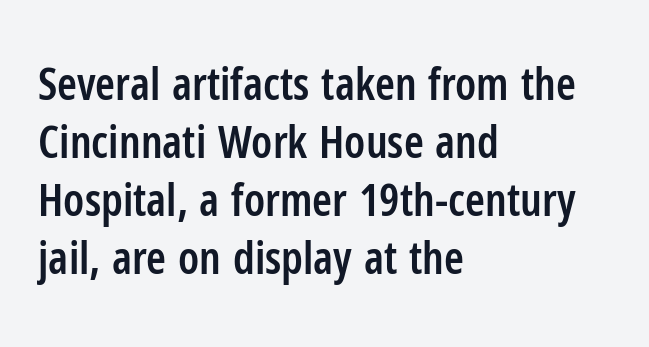
The image shows 45 px semibold, condensed sans-serif type, upright; set left-aligned, normal line spacing (1.29x), normal letter spacing, not underlined; low stroke contrast and a medium x-height.
